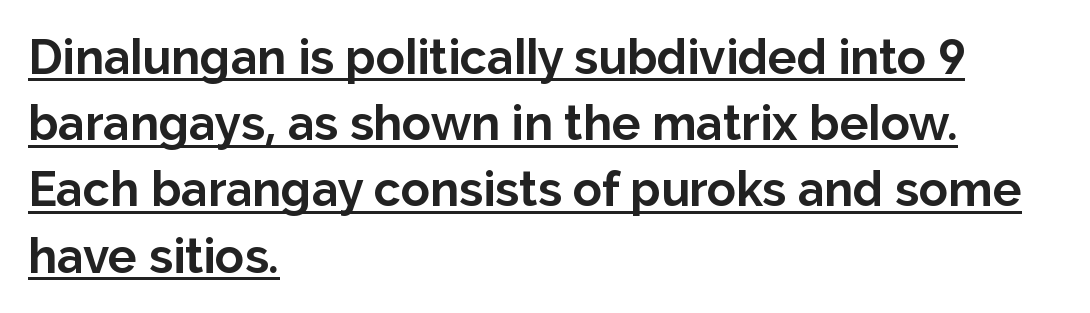
The image shows 48 px bold sans-serif type, upright; set left-aligned, normal line spacing (1.38x), normal letter spacing, underlined; low stroke contrast and a medium x-height.
